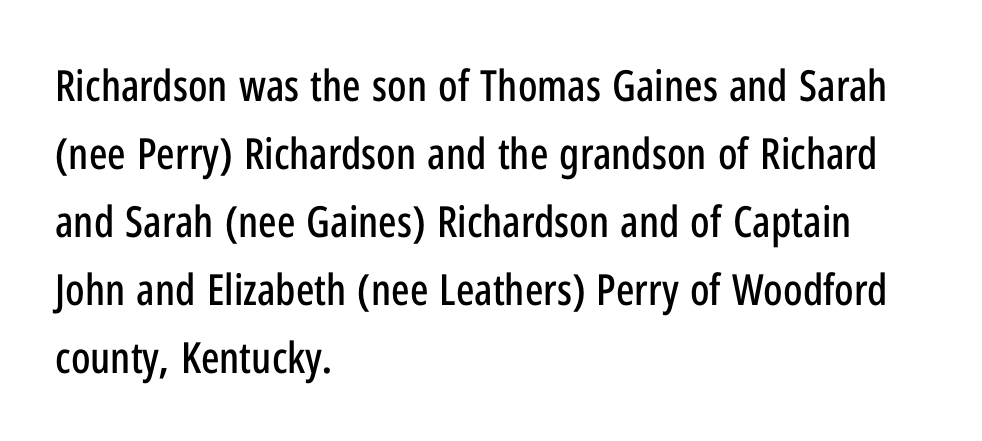
A typesetter would call this proportional, since set widths differ per character. Line spacing here is normal. Characters remain perfectly vertical along every line. Leftover space on each line is placed entirely after the last word.
